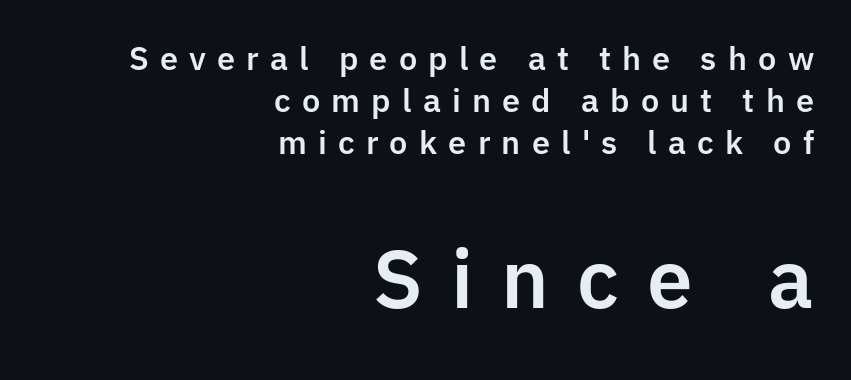
Q: Is the text italic (slanted)? A: No, it is upright.
Q: Is the typeface a serif or a sans-serif typeface? A: Sans-serif.
Q: Is the text underlined? A: No.
Q: How is the paragraph aligned? A: Right-aligned.
Q: Is the spacing between letters normal or unusually wide? A: Unusually wide.
Q: Is the spacing between lines tight, normal or loose? A: Normal.
Q: Which block of text is set in a larger size, the first (top) or the second (bottom)? A: The second (bottom) one.
Q: Width (condensed, normal, or wide)? A: Normal.
Q: Stroke contrast? A: Low.
Q: x-height? A: Medium.
Q: Monospaced? A: No.
